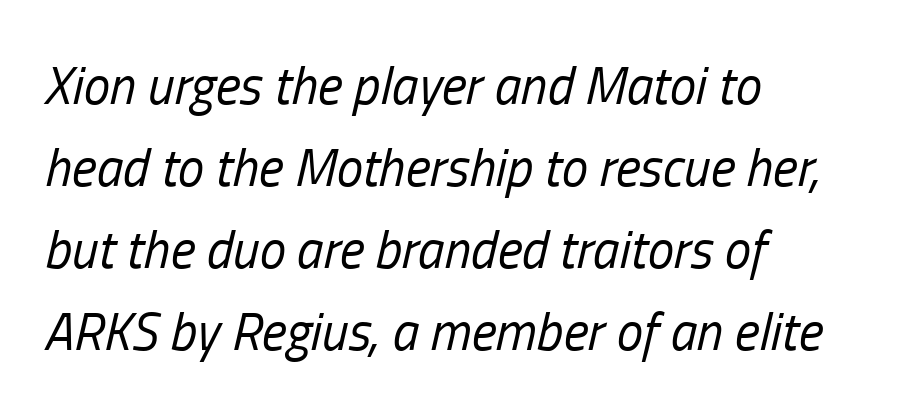
These lines were composed using italics. Decoration check: the copy has no underline. Spacing verdict: proportional, widths tailored to each character. Short and long lines alike share a common starting point at left. The gaps between neighbouring characters are ordinary and unremarkable.
